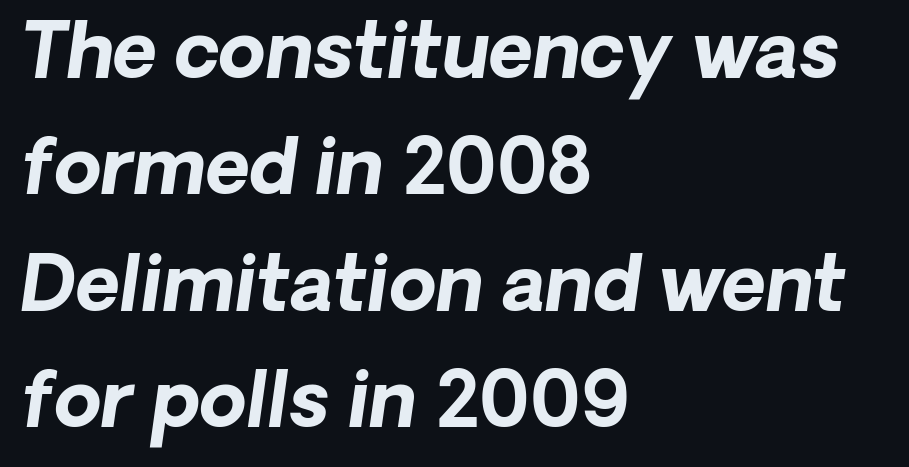
The image shows 76 px bold type, italic (leaning right); set left-aligned, normal line spacing (1.53x), normal letter spacing, not underlined; low stroke contrast and a medium x-height.
